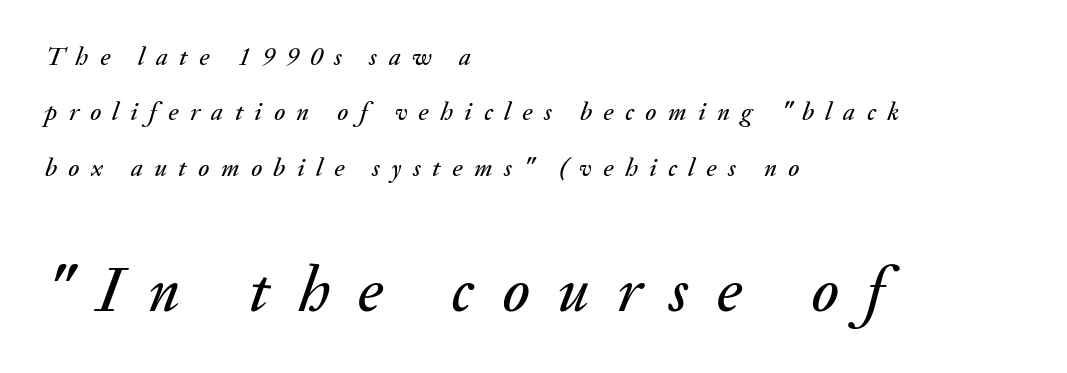
{"italic": "yes", "lean": "right", "slant_degrees": 20, "width": "normal", "stroke_contrast": "medium", "x_height": "small", "monospaced": "no", "underline": "no", "align": "left", "line_spacing": "loose", "line_spacing_ratio": 2.13, "letter_spacing": "wide", "letter_spacing_em": 0.44, "larger_block": "second", "size_ratio": 2.46, "glyph_px": 64}
